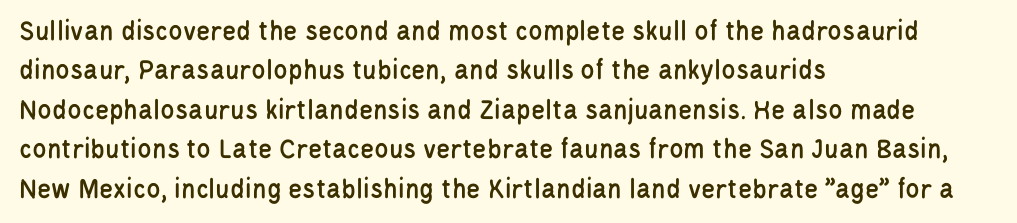
{"serif": "no", "italic": "no", "width": "condensed", "stroke_contrast": "low", "x_height": "large", "monospaced": "no", "underline": "no", "align": "left", "line_spacing": "normal", "line_spacing_ratio": 1.36, "letter_spacing": "normal", "letter_spacing_em": 0.0, "glyph_px": 29}
